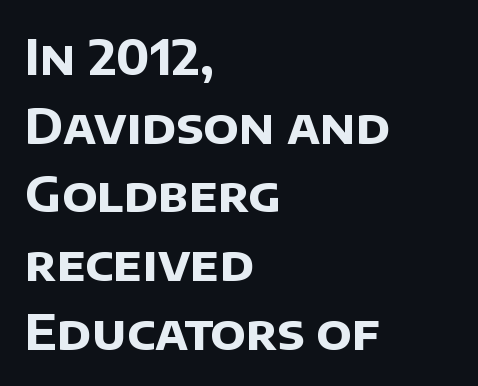
The image shows 48 px bold sans-serif type; set left-aligned, normal line spacing (1.43x), normal letter spacing, not underlined; low stroke contrast and a large x-height.
